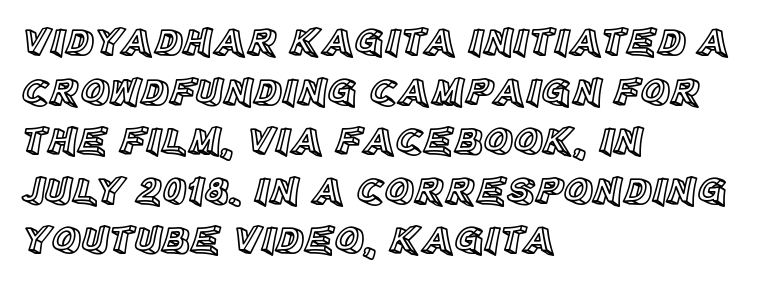
{"width": "normal", "x_height": "large", "monospaced": "no", "underline": "no", "align": "left", "line_spacing_ratio": 1.24, "letter_spacing": "normal", "letter_spacing_em": 0.0, "glyph_px": 40}
